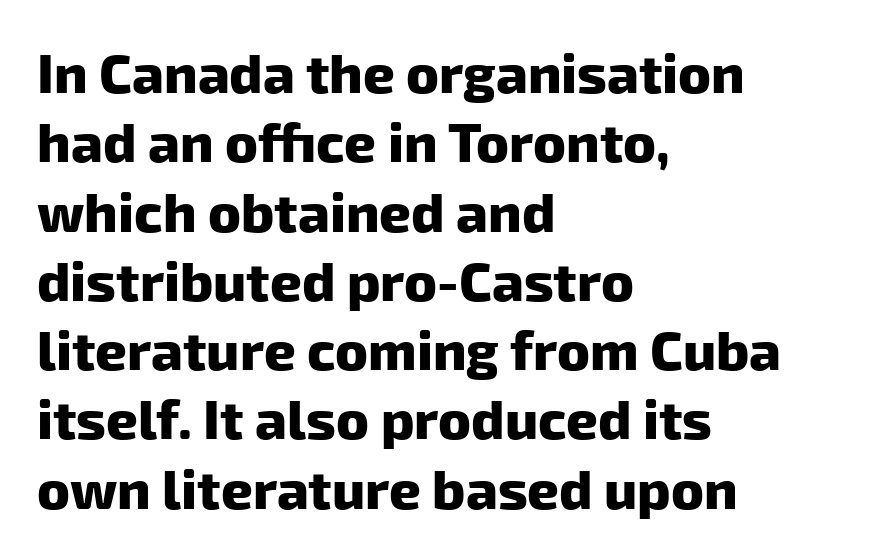
Q: Is the text bold? A: Yes.
Q: Is the typeface a serif or a sans-serif typeface? A: Sans-serif.
Q: Is the text underlined? A: No.
Q: How is the paragraph aligned? A: Left-aligned.
Q: Is the spacing between letters normal or unusually wide? A: Normal.
Q: Is the spacing between lines tight, normal or loose? A: Normal.
Q: Width (condensed, normal, or wide)? A: Normal.
Q: Stroke contrast? A: Low.
Q: x-height? A: Medium.
Q: Monospaced? A: No.
